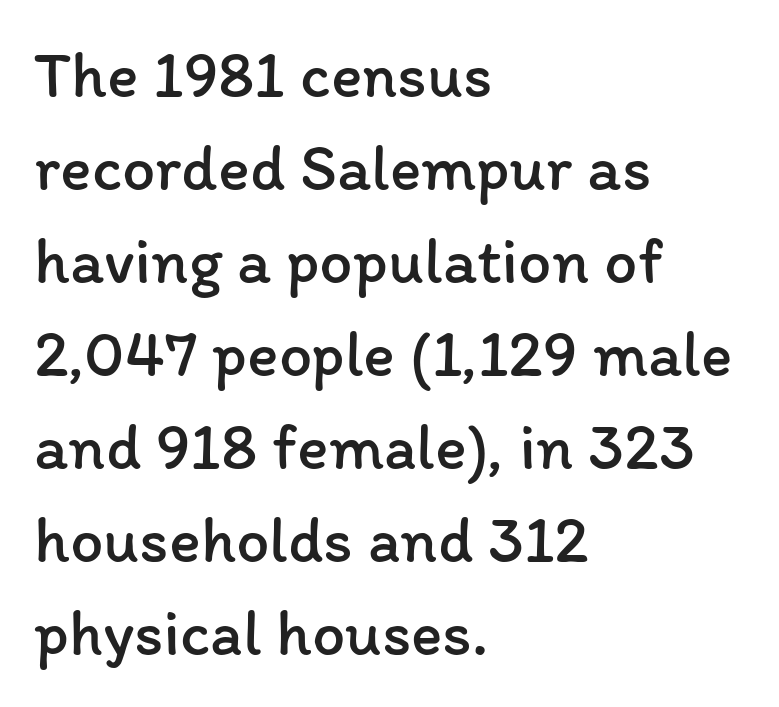
{"italic": "no", "bold": "no", "weight": "regular", "width": "normal", "stroke_contrast": "low", "x_height": "medium", "monospaced": "no", "underline": "no", "align": "left", "line_spacing": "normal", "line_spacing_ratio": 1.41, "letter_spacing": "normal", "letter_spacing_em": 0.0, "glyph_px": 66}
